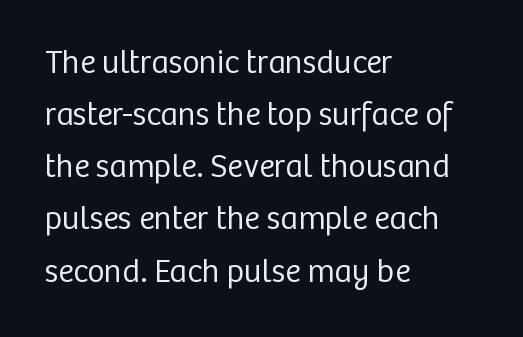
{"serif": "no", "italic": "no", "bold": "no", "weight": "regular", "width": "normal", "stroke_contrast": "low", "x_height": "medium", "monospaced": "no", "underline": "no", "align": "left", "line_spacing": "normal", "line_spacing_ratio": 1.58, "letter_spacing": "normal", "letter_spacing_em": 0.0, "glyph_px": 33}
